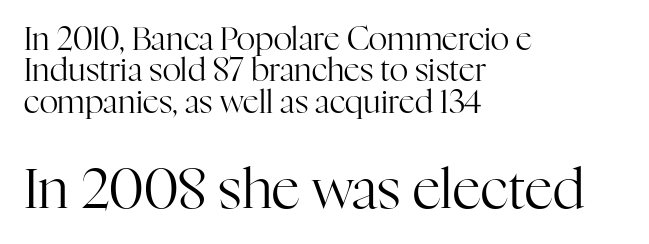
Style check: upright. The passage shown is typeset with a serif family. The more generous point size was reserved for the lower chunk. These lines are rendered in a variable-pitch font. This reads as an unemphasized weight, regular at the heaviest.
